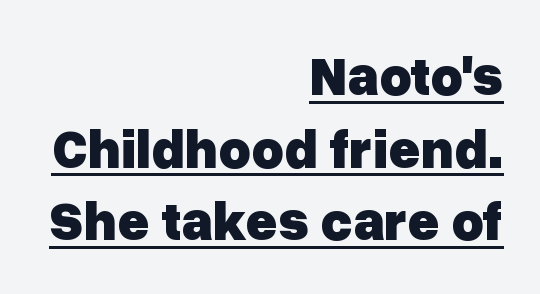
Q: Is the text bold? A: Yes.
Q: Is the text italic (slanted)? A: No, it is upright.
Q: Is the typeface a serif or a sans-serif typeface? A: Sans-serif.
Q: Is the text underlined? A: Yes.
Q: How is the paragraph aligned? A: Right-aligned.
Q: Is the spacing between letters normal or unusually wide? A: Normal.
Q: Is the spacing between lines tight, normal or loose? A: Normal.
Q: Width (condensed, normal, or wide)? A: Normal.
Q: Stroke contrast? A: Low.
Q: x-height? A: Medium.
Q: Monospaced? A: No.
